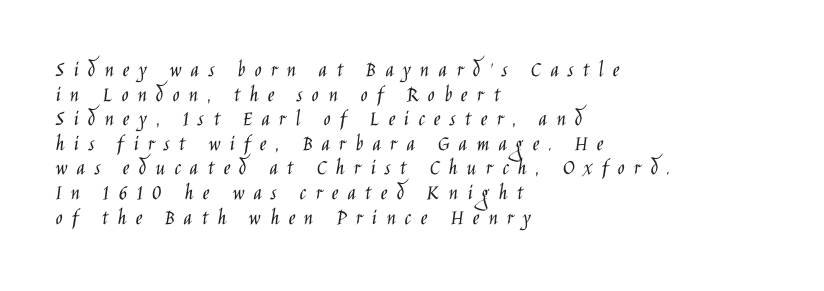
Q: Is the text bold? A: No.
Q: Is the text italic (slanted)? A: Yes.
Q: Is the text underlined? A: No.
Q: How is the paragraph aligned? A: Left-aligned.
Q: Is the spacing between letters normal or unusually wide? A: Unusually wide.
Q: Is the spacing between lines tight, normal or loose? A: Tight.
